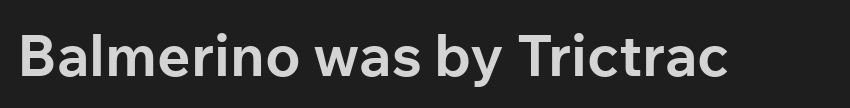
{"serif": "no", "italic": "no", "bold": "yes", "weight": "bold", "width": "normal", "stroke_contrast": "low", "x_height": "medium", "monospaced": "no", "underline": "no", "letter_spacing": "normal", "letter_spacing_em": 0.0, "glyph_px": 58}
